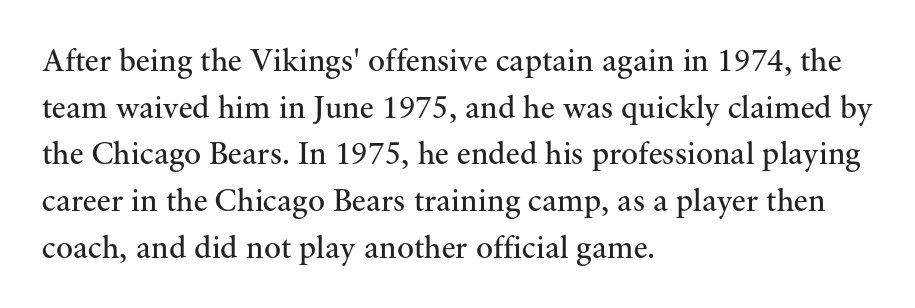
Q: Is the text bold? A: No.
Q: Is the text italic (slanted)? A: No, it is upright.
Q: Is the typeface a serif or a sans-serif typeface? A: Serif.
Q: Is the text underlined? A: No.
Q: How is the paragraph aligned? A: Left-aligned.
Q: Is the spacing between letters normal or unusually wide? A: Normal.
Q: Is the spacing between lines tight, normal or loose? A: Normal.
Q: Width (condensed, normal, or wide)? A: Normal.
Q: Stroke contrast? A: Medium.
Q: x-height? A: Small.
Q: Monospaced? A: No.
